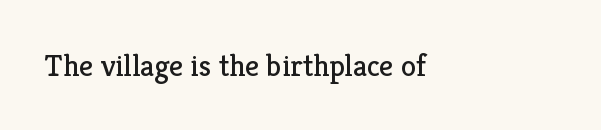
Q: Is the text bold? A: No.
Q: Is the text italic (slanted)? A: No, it is upright.
Q: Is the typeface a serif or a sans-serif typeface? A: Serif.
Q: Is the text underlined? A: No.
Q: How is the paragraph aligned? A: Left-aligned.
Q: Is the spacing between letters normal or unusually wide? A: Normal.
Q: Width (condensed, normal, or wide)? A: Normal.
Q: Stroke contrast? A: Low.
Q: x-height? A: Medium.
Q: Monospaced? A: No.
